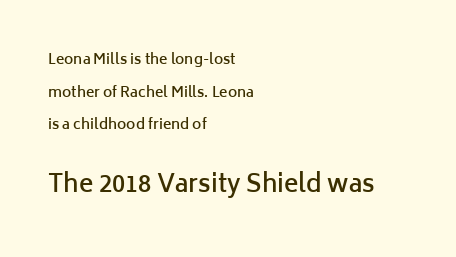
Q: Is the text bold? A: Semi-bold.
Q: Is the text italic (slanted)? A: No, it is upright.
Q: Is the text underlined? A: No.
Q: How is the paragraph aligned? A: Left-aligned.
Q: Is the spacing between letters normal or unusually wide? A: Normal.
Q: Is the spacing between lines tight, normal or loose? A: Loose.
Q: Which block of text is set in a larger size, the first (top) or the second (bottom)? A: The second (bottom) one.
